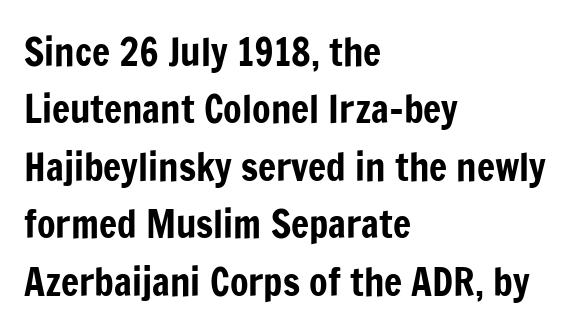
Q: Is the text italic (slanted)? A: No, it is upright.
Q: Is the typeface a serif or a sans-serif typeface? A: Sans-serif.
Q: Is the text underlined? A: No.
Q: How is the paragraph aligned? A: Left-aligned.
Q: Is the spacing between letters normal or unusually wide? A: Normal.
Q: Is the spacing between lines tight, normal or loose? A: Normal.
Q: Width (condensed, normal, or wide)? A: Condensed.
Q: Stroke contrast? A: Low.
Q: x-height? A: Medium.
Q: Monospaced? A: No.
